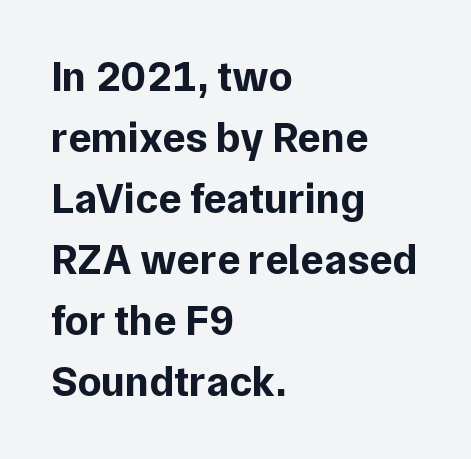
{"serif": "no", "italic": "no", "bold": "yes", "weight": "bold", "width": "normal", "stroke_contrast": "low", "x_height": "medium", "monospaced": "no", "underline": "no", "align": "left", "line_spacing": "normal", "line_spacing_ratio": 1.42, "letter_spacing": "normal", "letter_spacing_em": 0.0, "glyph_px": 43}
